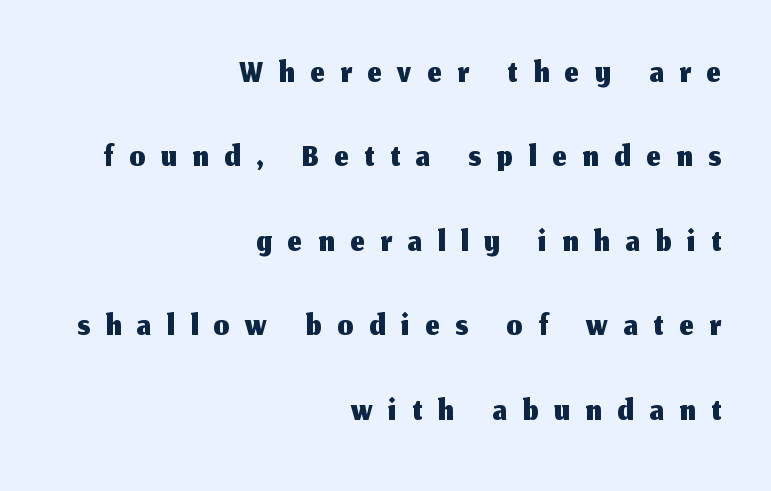
The image shows 50 px sans-serif type, upright; set right-aligned, normal line spacing (1.69x), unusually wide letter spacing (+0.32 em), not underlined; medium stroke contrast and a medium x-height.
